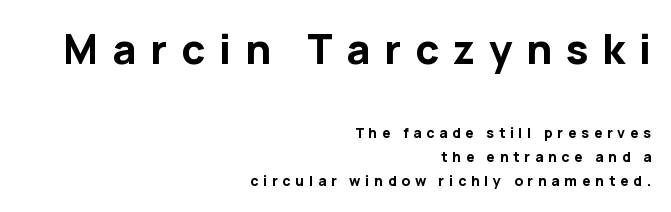
The image shows 41 px bold sans-serif type, upright; set right-aligned, line spacing 1.72x, unusually wide letter spacing (+0.34 em), not underlined; the first (top) block is 2.93x larger; low stroke contrast and a medium x-height.
